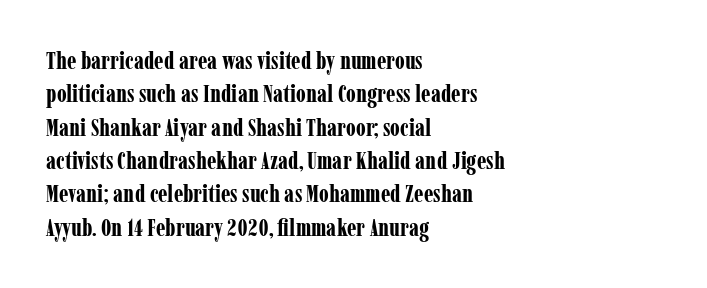
Q: Is the text bold? A: Yes.
Q: Is the text italic (slanted)? A: No, it is upright.
Q: Is the text underlined? A: No.
Q: How is the paragraph aligned? A: Left-aligned.
Q: Is the spacing between letters normal or unusually wide? A: Normal.
Q: Is the spacing between lines tight, normal or loose? A: Normal.
